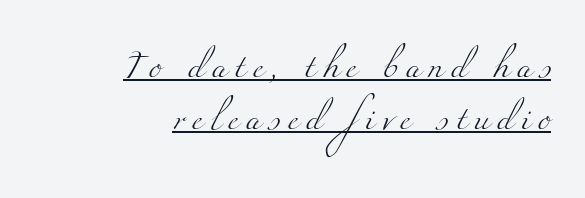
{"bold": "no", "underline": "yes", "align": "right", "line_spacing": "loose", "line_spacing_ratio": 2.15, "letter_spacing": "wide", "letter_spacing_em": 0.32, "glyph_px": 24}
